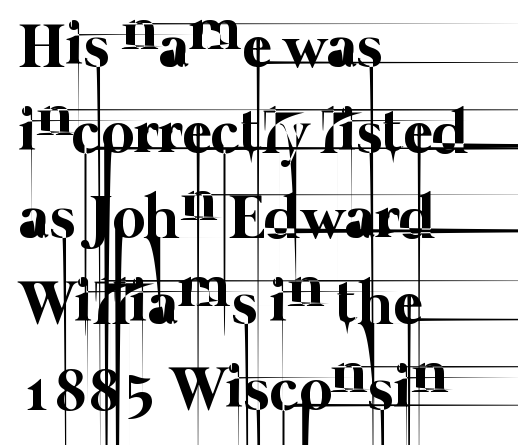
The image shows 63 px thin type; set left-aligned, normal line spacing (1.36x), normal letter spacing, not underlined; low stroke contrast and a medium x-height.
